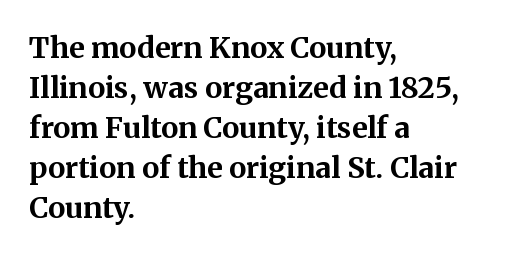
{"serif": "yes", "italic": "no", "bold": "yes", "weight": "bold", "width": "normal", "stroke_contrast": "medium", "x_height": "medium", "monospaced": "no", "underline": "no", "align": "left", "line_spacing": "normal", "line_spacing_ratio": 1.38, "letter_spacing": "normal", "letter_spacing_em": 0.0, "glyph_px": 29}
